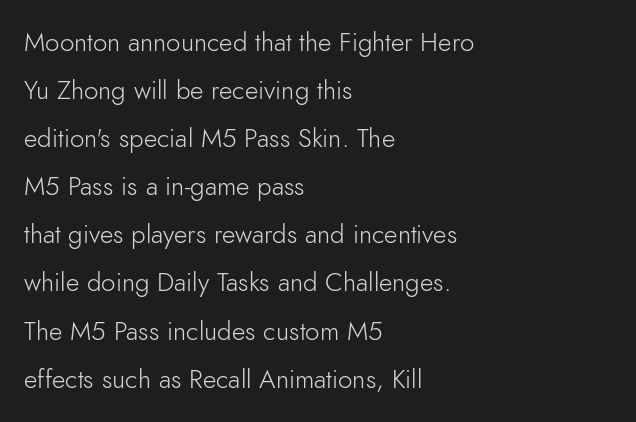
Any mark beneath the type? The region is blank. The type sits square on the baseline with zero lean. Compared with typical body copy, the letter spacing here is the same. This rendering uses left alignment, leaving the right contour irregular.
